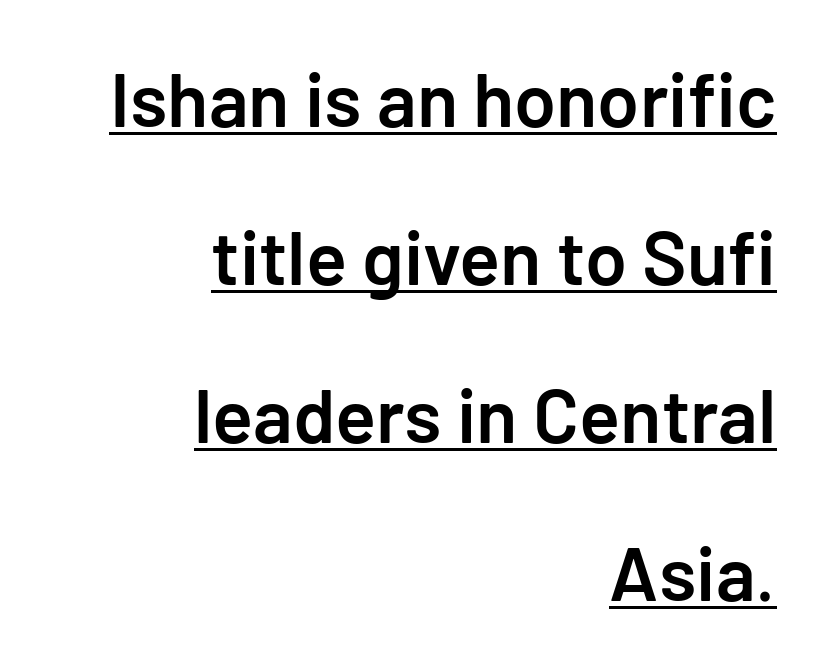
{"serif": "no", "italic": "no", "bold": "semi", "weight": "semibold", "width": "normal", "stroke_contrast": "low", "x_height": "medium", "underline": "yes", "align": "right", "line_spacing": "loose", "line_spacing_ratio": 2.08, "letter_spacing": "normal", "letter_spacing_em": 0.0, "glyph_px": 76}
